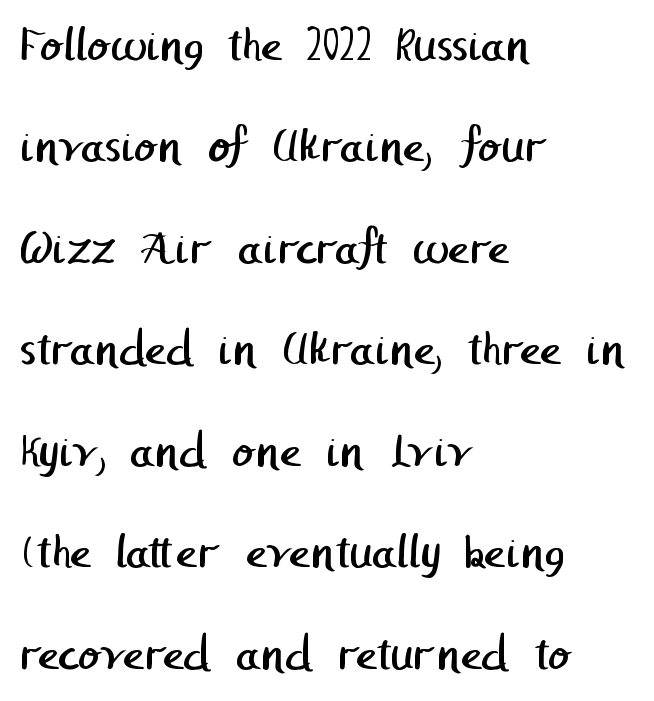
Q: Is the text bold? A: No.
Q: Is the typeface a serif or a sans-serif typeface? A: Sans-serif.
Q: Is the text underlined? A: No.
Q: How is the paragraph aligned? A: Left-aligned.
Q: Is the spacing between letters normal or unusually wide? A: Normal.
Q: Is the spacing between lines tight, normal or loose? A: Loose.
Q: Width (condensed, normal, or wide)? A: Normal.
Q: Stroke contrast? A: Low.
Q: x-height? A: Medium.
